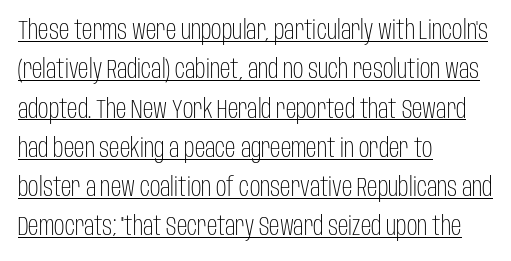
Layout note: lines flush left. The block of text has a typical density, with ordinary space between rows. In terms of letterspacing, this is plain default setting. The cut favours lightness, reaching ordinary text weight at its darkest.
